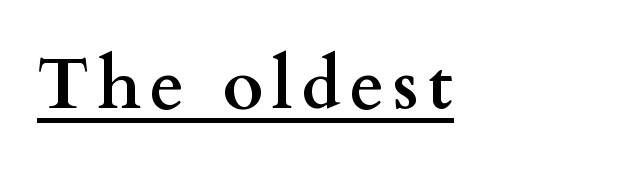
{"serif": "yes", "italic": "no", "bold": "yes", "weight": "semibold", "width": "wide", "stroke_contrast": "medium", "x_height": "small", "monospaced": "no", "underline": "yes", "glyph_px": 71}
